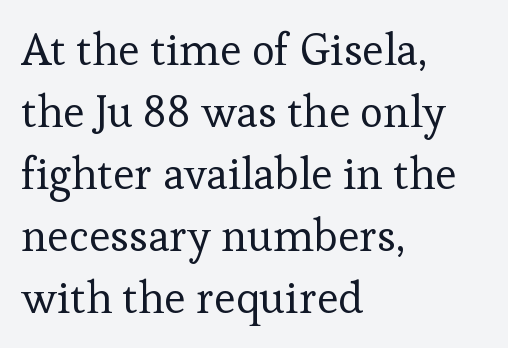
{"serif": "yes", "italic": "no", "bold": "no", "weight": "regular", "width": "normal", "stroke_contrast": "low", "x_height": "medium", "monospaced": "no", "underline": "no", "align": "left", "line_spacing": "normal", "line_spacing_ratio": 1.41, "letter_spacing": "normal", "letter_spacing_em": 0.0, "glyph_px": 44}
